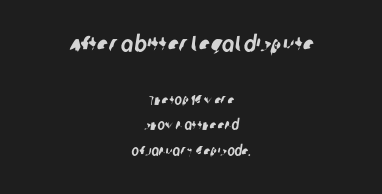
Which chunk is bigger? The first one — the top block dwarfs the bottom. Visually the block forms a symmetrical silhouette, jagged on both flanks. Clear beneath every line of the passage. The line texture is even and compact thanks to regular tracking.
